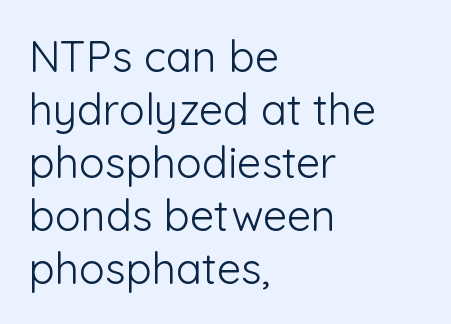
Spacing between characters is what you'd get straight out of the box. The face used here is proportionally spaced, like ordinary book or web type. This is roman type, the default non-slanted kind. A light-to-regular cut is what we see here. This is sans-serif lettering, the kind often seen on screens and signage. Leftover space on each line is placed entirely after the last word.
